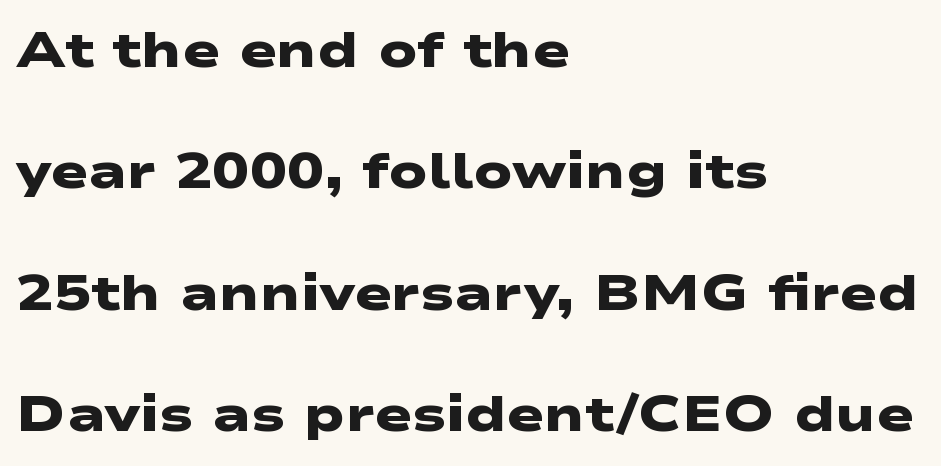
{"serif": "no", "bold": "yes", "weight": "heavy", "width": "wide", "stroke_contrast": "low", "x_height": "medium", "monospaced": "no", "underline": "no", "align": "left", "line_spacing": "loose", "line_spacing_ratio": 2.43, "letter_spacing": "normal", "letter_spacing_em": 0.0, "glyph_px": 50}
